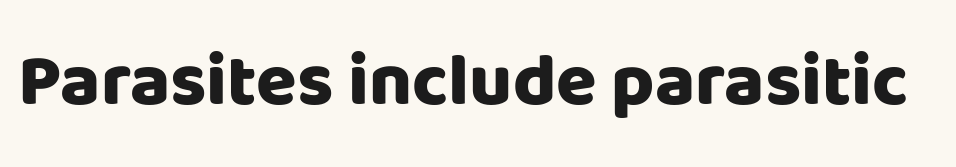
Inter-character spacing is left at the font's built-in metrics. Emphasis by weight is at full strength: bold. The passage shown is typed in a proportional face where columns would drift. The face used here is a sans, in the tradition of grotesques and geometrics.
